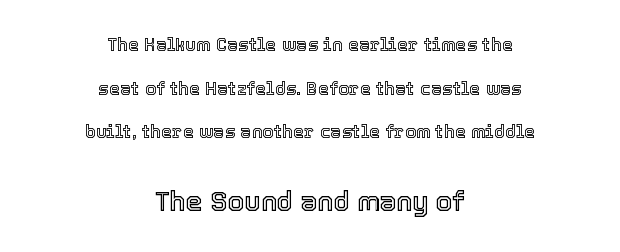
{"italic": "no", "underline": "no", "align": "center", "line_spacing": "loose", "line_spacing_ratio": 2.42, "letter_spacing": "normal", "letter_spacing_em": 0.0, "larger_block": "second", "size_ratio": 1.5, "glyph_px": 27}
